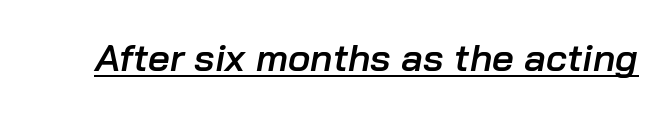
{"italic": "yes", "lean": "right", "slant_degrees": 10, "bold": "semi", "weight": "semibold", "width": "normal", "stroke_contrast": "low", "x_height": "medium", "monospaced": "no", "underline": "yes", "letter_spacing": "normal", "letter_spacing_em": 0.0, "glyph_px": 38}
